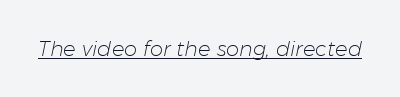
The letters are slanted; this is an italic face. These characters rest on top of a visible drawn line. No extra tracking has been applied to these lines. Is the stroke heavy? The answer is a plain regular-or-lighter.
